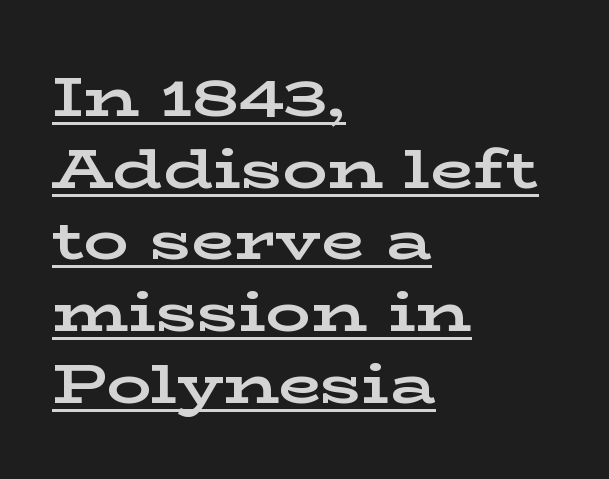
This is the regular roman posture of the typeface. All the whitespace from short lines collects on the right. The horizontal fit of the characters is conventional and even. Leading: standard. Emphasis by weight is at full strength: bold. Looks like someone drew a line under every word here.
